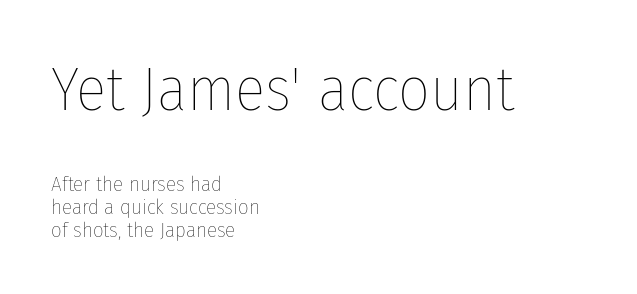
{"italic": "no", "bold": "no", "weight": "thin", "width": "condensed", "stroke_contrast": "low", "x_height": "medium", "monospaced": "no", "underline": "no", "align": "left", "line_spacing": "tight", "line_spacing_ratio": 1.1, "letter_spacing": "normal", "letter_spacing_em": 0.0, "larger_block": "first", "size_ratio": 3.0, "glyph_px": 63}
